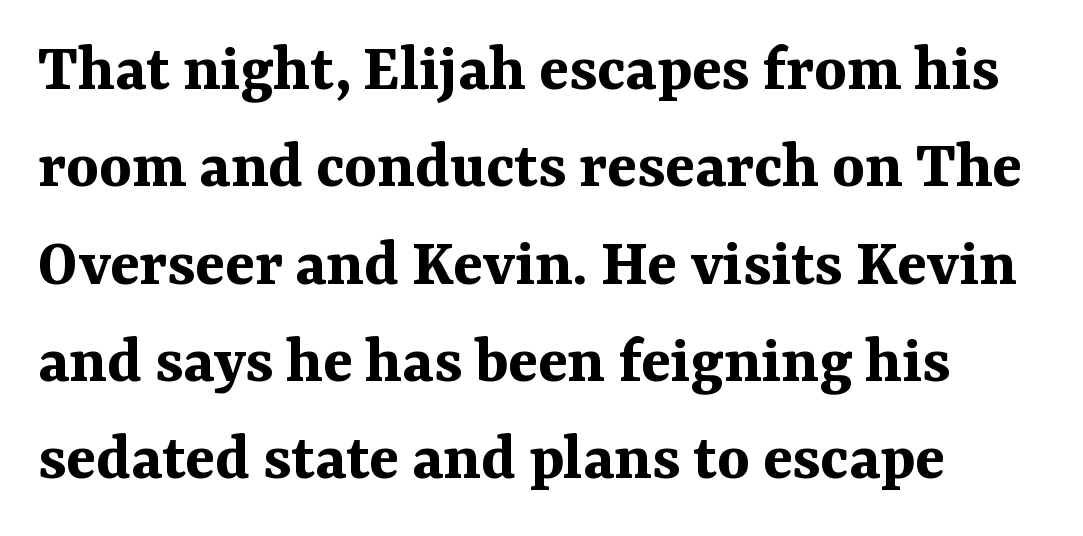
Each letter's strokes conclude with small projecting serifs. Students, observe: this is what conventionally led text looks like. The face used here is proportionally spaced, like ordinary book or web type. Spacing between characters is what you'd get straight out of the box. Type without underlining. These words are printed bold, with thick strokes throughout.
